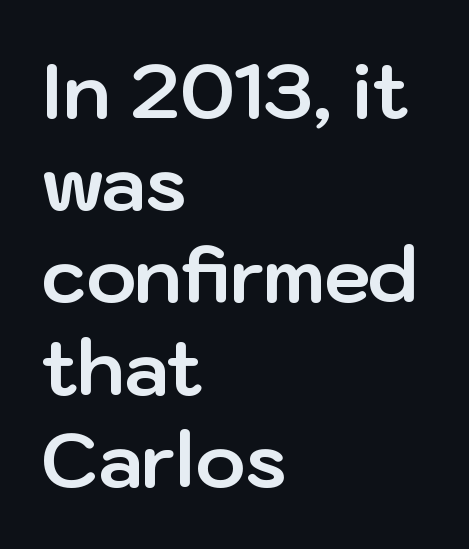
The image shows 75 px bold sans-serif type, upright; set left-aligned, line spacing 1.23x, normal letter spacing, not underlined; low stroke contrast and a medium x-height.
